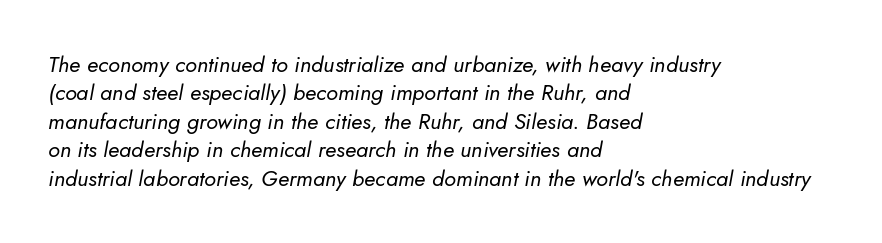
Q: Is the text bold? A: No.
Q: Is the text italic (slanted)? A: Yes, it leans right by about 5 degrees.
Q: Is the text underlined? A: No.
Q: How is the paragraph aligned? A: Left-aligned.
Q: Is the spacing between letters normal or unusually wide? A: Normal.
Q: Is the spacing between lines tight, normal or loose? A: Normal.
